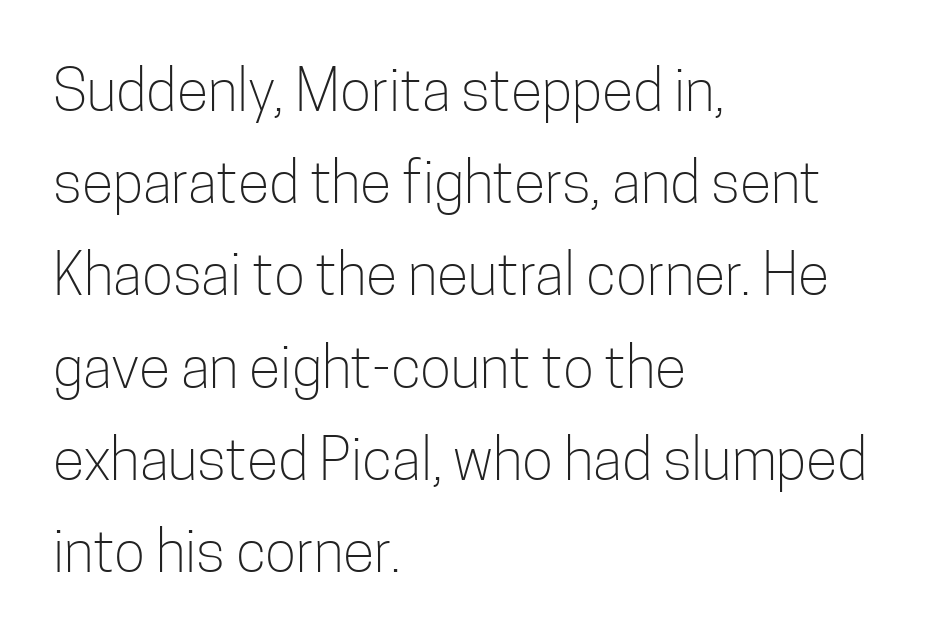
Q: Is the text bold? A: No.
Q: Is the text italic (slanted)? A: No, it is upright.
Q: Is the typeface a serif or a sans-serif typeface? A: Sans-serif.
Q: Is the text underlined? A: No.
Q: How is the paragraph aligned? A: Left-aligned.
Q: Is the spacing between letters normal or unusually wide? A: Normal.
Q: Is the spacing between lines tight, normal or loose? A: Normal.
Q: Width (condensed, normal, or wide)? A: Condensed.
Q: Stroke contrast? A: Low.
Q: x-height? A: Medium.
Q: Monospaced? A: No.
